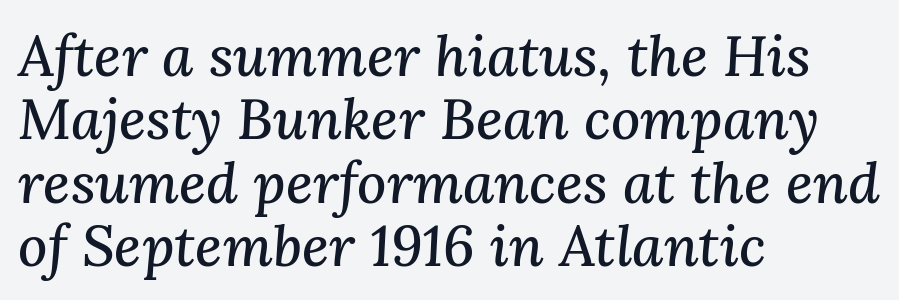
Q: Is the text italic (slanted)? A: Yes, it leans right by about 3 degrees.
Q: Is the typeface a serif or a sans-serif typeface? A: Serif.
Q: Is the text underlined? A: No.
Q: How is the paragraph aligned? A: Left-aligned.
Q: Is the spacing between letters normal or unusually wide? A: Normal.
Q: Is the spacing between lines tight, normal or loose? A: Tight.
Q: Width (condensed, normal, or wide)? A: Normal.
Q: Stroke contrast? A: Medium.
Q: x-height? A: Medium.
Q: Monospaced? A: No.
